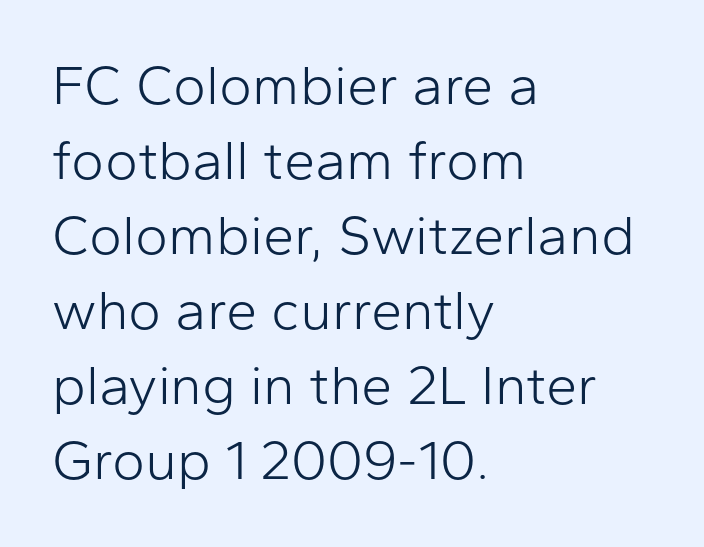
The image shows 56 px light sans-serif type, upright; set left-aligned, normal line spacing (1.34x), normal letter spacing, not underlined; low stroke contrast and a medium x-height.
